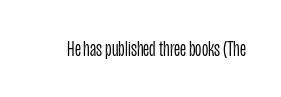
Q: Is the text bold? A: No.
Q: Is the text italic (slanted)? A: No, it is upright.
Q: Is the text underlined? A: No.
Q: Is the spacing between letters normal or unusually wide? A: Normal.
